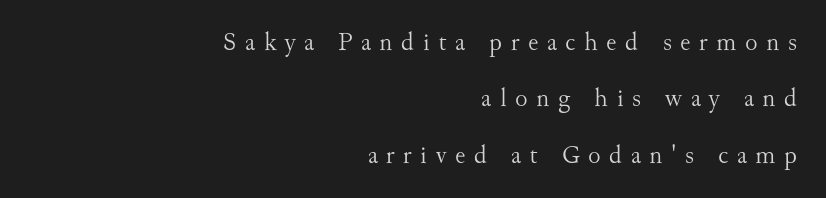
Line spacing here is loose. The gap between lines stays unmarked. This is roman type, the default non-slanted kind. Teacher's note: observe the even right margin — that is flush-right alignment.
